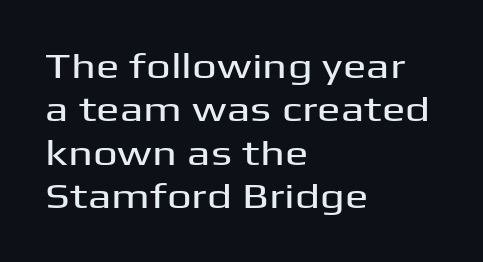
The image shows 35 px wide sans-serif type, upright; set left-aligned, line spacing 1.24x, normal letter spacing, not underlined; medium stroke contrast and a medium x-height.
